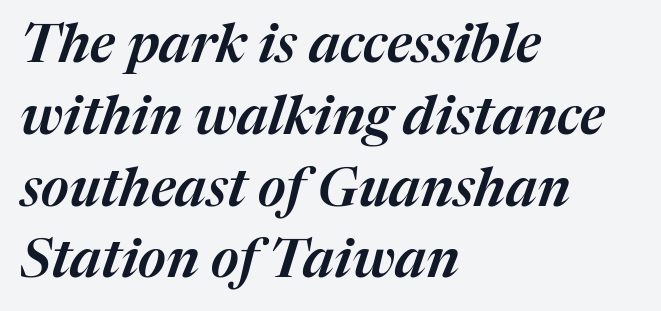
{"italic": "yes", "lean": "right", "slant_degrees": 17, "width": "normal", "stroke_contrast": "medium", "x_height": "medium", "monospaced": "no", "underline": "no", "align": "left", "line_spacing": "normal", "line_spacing_ratio": 1.33, "letter_spacing": "normal", "letter_spacing_em": 0.0, "glyph_px": 54}
